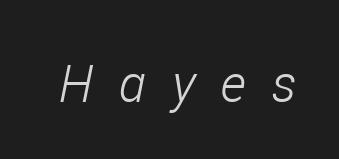
{"italic": "yes", "lean": "right", "slant_degrees": 11, "bold": "no", "weight": "light", "width": "condensed", "stroke_contrast": "low", "x_height": "medium", "monospaced": "no", "underline": "no", "letter_spacing": "wide", "letter_spacing_em": 0.49, "glyph_px": 52}
